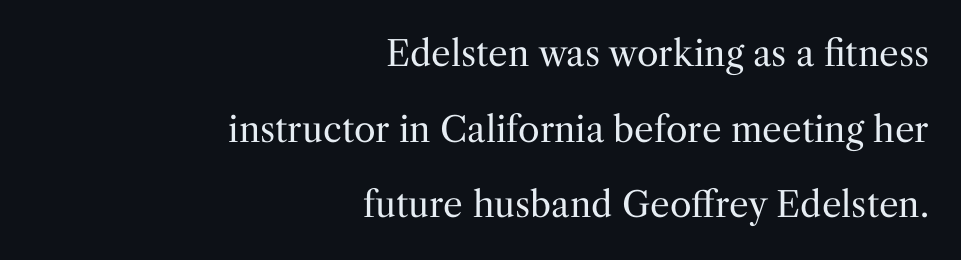
Q: Is the text bold? A: No.
Q: Is the text italic (slanted)? A: No, it is upright.
Q: Is the typeface a serif or a sans-serif typeface? A: Serif.
Q: Is the text underlined? A: No.
Q: How is the paragraph aligned? A: Right-aligned.
Q: Is the spacing between letters normal or unusually wide? A: Normal.
Q: Is the spacing between lines tight, normal or loose? A: Loose.
Q: Width (condensed, normal, or wide)? A: Normal.
Q: Stroke contrast? A: Medium.
Q: x-height? A: Medium.
Q: Monospaced? A: No.
